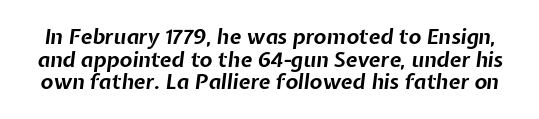
{"italic": "yes", "lean": "right", "slant_degrees": 7, "bold": "yes", "underline": "no", "line_spacing": "tight", "line_spacing_ratio": 1.08, "letter_spacing": "normal", "letter_spacing_em": 0.0, "glyph_px": 21}
